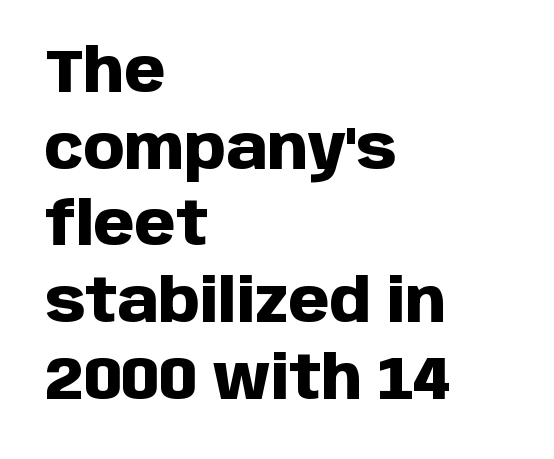
The text was rendered using a sans face with plain stroke endings. Is this a fixed-width face? No — the glyphs have proportional, varying widths. In terms of weight, the rendering is a true, heavy bold. The type is set solid horizontally, with unmodified tracking.
